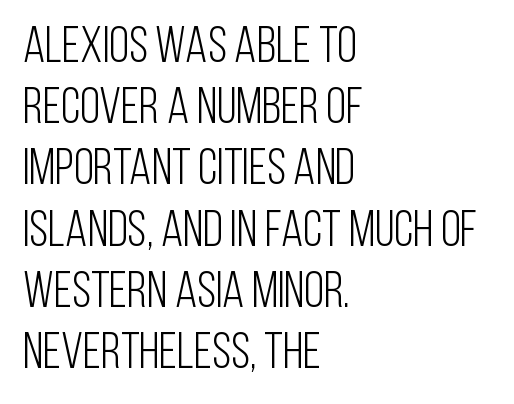
Q: Is the text bold? A: No.
Q: Is the text italic (slanted)? A: No, it is upright.
Q: Is the typeface a serif or a sans-serif typeface? A: Sans-serif.
Q: Is the text underlined? A: No.
Q: How is the paragraph aligned? A: Left-aligned.
Q: Is the spacing between letters normal or unusually wide? A: Normal.
Q: Width (condensed, normal, or wide)? A: Condensed.
Q: Stroke contrast? A: Low.
Q: x-height? A: Large.
Q: Monospaced? A: No.
